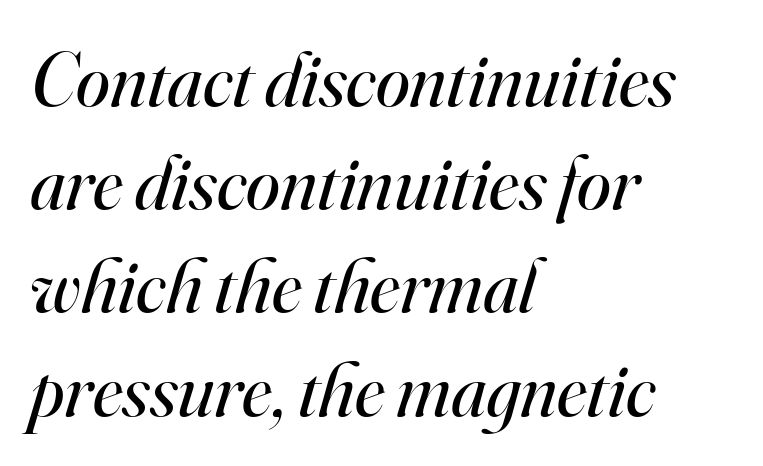
Check where the strokes stop: tiny serifs finish them off. The letterforms sit at book weight or below. The font's italic variant was chosen for this text. Normally led — the rows are evenly, conventionally spaced.
